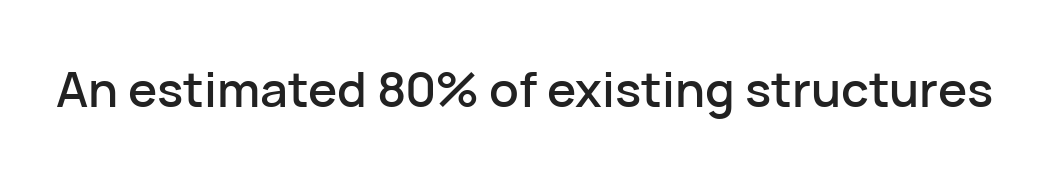
Q: Is the text italic (slanted)? A: No, it is upright.
Q: Is the typeface a serif or a sans-serif typeface? A: Sans-serif.
Q: Is the text underlined? A: No.
Q: Is the spacing between letters normal or unusually wide? A: Normal.
Q: Width (condensed, normal, or wide)? A: Normal.
Q: Stroke contrast? A: Low.
Q: x-height? A: Medium.
Q: Monospaced? A: No.
